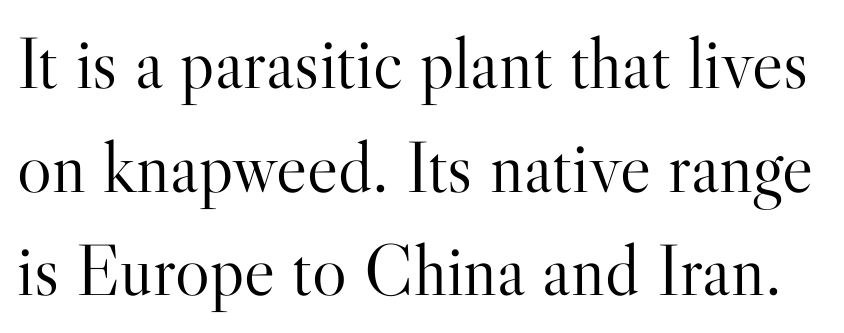
The image shows 73 px light serif type, upright; set normal line spacing (1.42x), normal letter spacing, not underlined; high stroke contrast and a small x-height.
